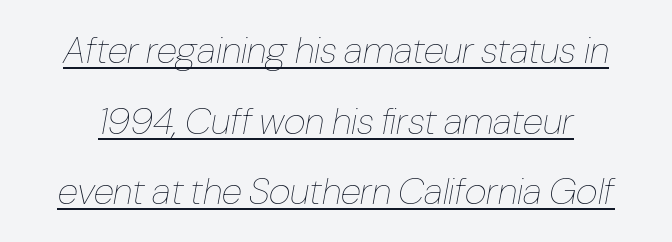
Varying glyph widths throughout — classic text-font behaviour. Inter-character spacing is left at the font's built-in metrics. This sample carries an underscore along the baseline area. Weight: regular or lighter.
